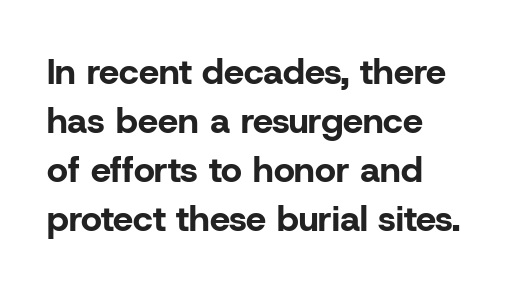
Q: Is the text bold? A: Yes.
Q: Is the text italic (slanted)? A: No, it is upright.
Q: Is the typeface a serif or a sans-serif typeface? A: Sans-serif.
Q: Is the text underlined? A: No.
Q: How is the paragraph aligned? A: Left-aligned.
Q: Is the spacing between letters normal or unusually wide? A: Normal.
Q: Is the spacing between lines tight, normal or loose? A: Normal.
Q: Width (condensed, normal, or wide)? A: Normal.
Q: Stroke contrast? A: Low.
Q: x-height? A: Medium.
Q: Monospaced? A: No.
